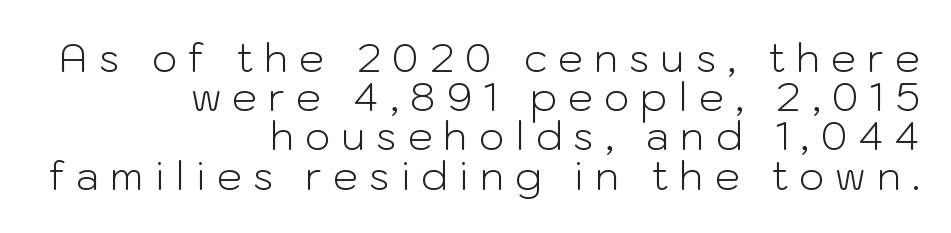
Q: Is the text bold? A: No.
Q: Is the text italic (slanted)? A: No, it is upright.
Q: Is the typeface a serif or a sans-serif typeface? A: Sans-serif.
Q: Is the text underlined? A: No.
Q: How is the paragraph aligned? A: Right-aligned.
Q: Is the spacing between letters normal or unusually wide? A: Unusually wide.
Q: Is the spacing between lines tight, normal or loose? A: Tight.
Q: Width (condensed, normal, or wide)? A: Normal.
Q: Stroke contrast? A: Low.
Q: x-height? A: Medium.
Q: Monospaced? A: No.
